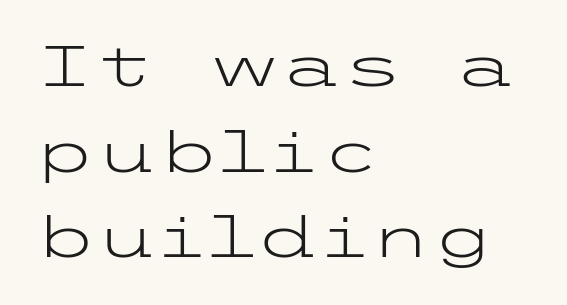
{"serif": "no", "italic": "no", "bold": "no", "weight": "light", "width": "wide", "stroke_contrast": "low", "x_height": "medium", "underline": "no", "align": "left", "line_spacing": "normal", "line_spacing_ratio": 1.53, "letter_spacing": "normal", "letter_spacing_em": 0.0, "glyph_px": 56}
